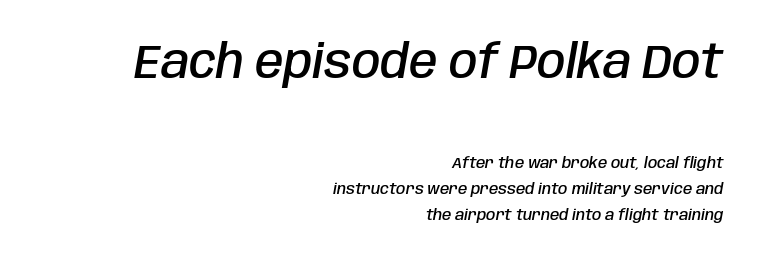
The image shows 46 px semibold, condensed type, italic (leaning right); set right-aligned, line spacing 1.71x, normal letter spacing, not underlined; the first (top) block is 3.07x larger; low stroke contrast and a large x-height.
